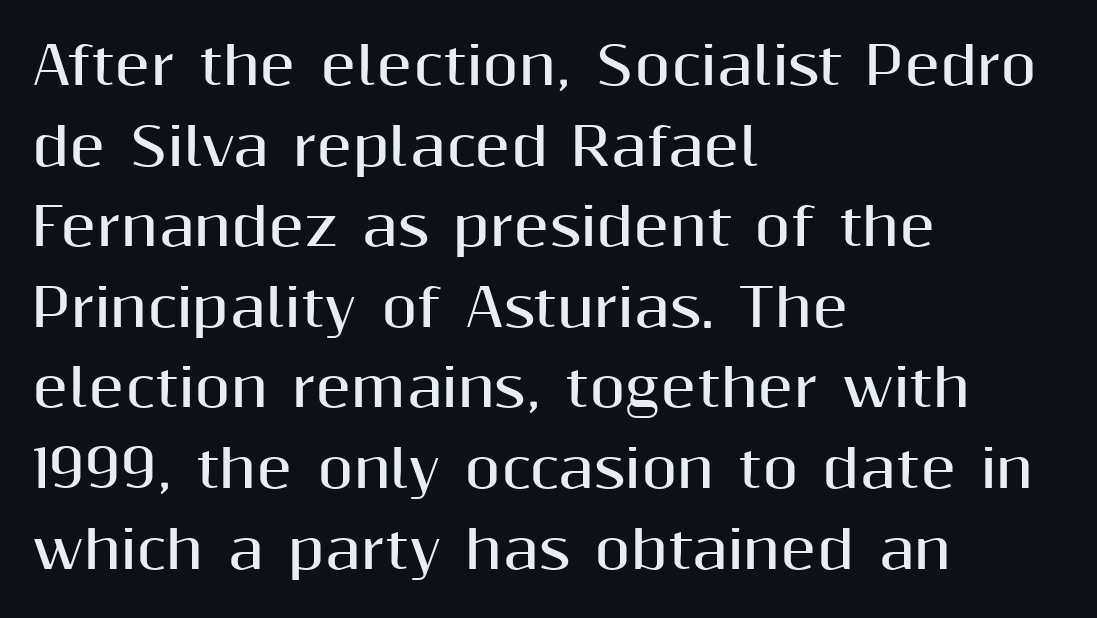
Q: Is the text bold? A: Yes.
Q: Is the text italic (slanted)? A: No, it is upright.
Q: Is the typeface a serif or a sans-serif typeface? A: Sans-serif.
Q: Is the text underlined? A: No.
Q: How is the paragraph aligned? A: Left-aligned.
Q: Is the spacing between letters normal or unusually wide? A: Normal.
Q: Is the spacing between lines tight, normal or loose? A: Normal.
Q: Width (condensed, normal, or wide)? A: Normal.
Q: Stroke contrast? A: Medium.
Q: x-height? A: Medium.
Q: Monospaced? A: No.
